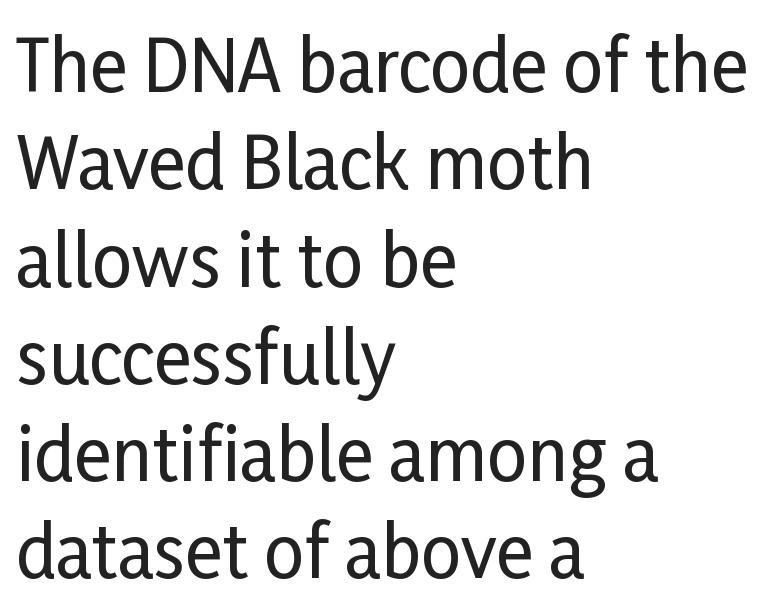
Is there any slant? The stems are plumb. Think of a printed novel: that variable character pitch is what you see here. Horizontally, the lines are justified to the leading edge only. Classification — sans serif. Quick note: underline off. Nothing unusual about the tracking: characters are spaced as the font intends.
